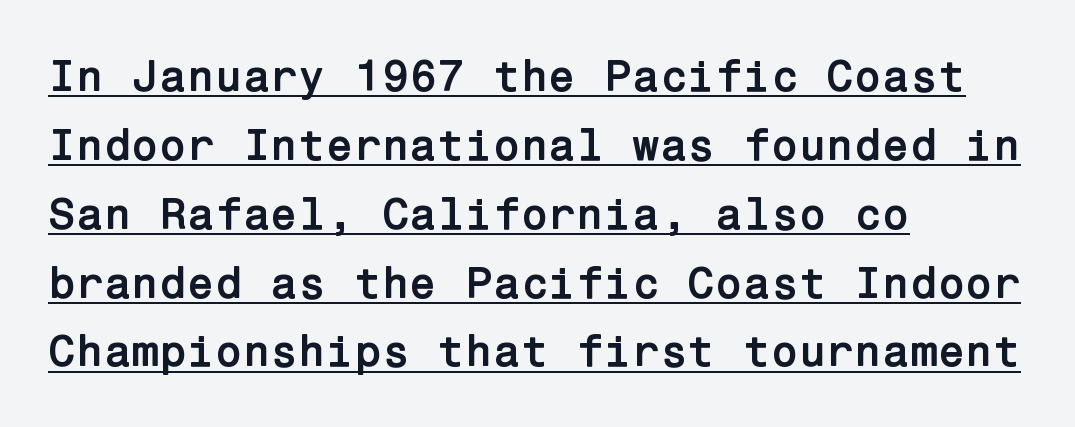
There is no visible air inserted between adjacent glyphs. The lettering holds an erect, upright posture throughout. A baseline rule has been typeset under these characters. Each new line begins a customary step beneath the previous one. Does the type have serifs? No, each stem ends abruptly. Summary of weight: heavy, a full bold.
